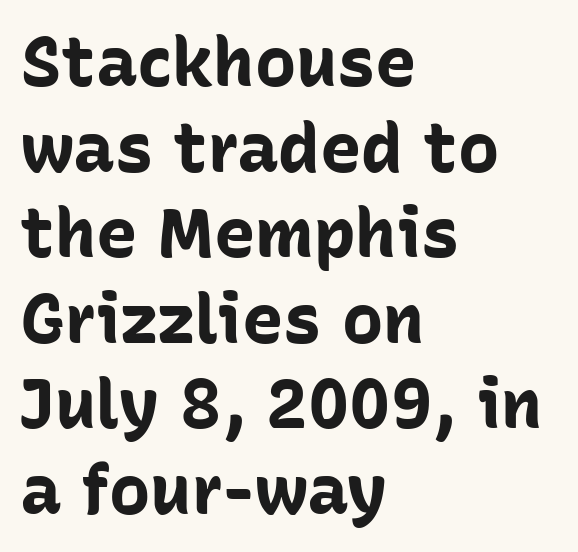
Q: Is the text bold? A: Yes.
Q: Is the text italic (slanted)? A: No, it is upright.
Q: Is the typeface a serif or a sans-serif typeface? A: Sans-serif.
Q: Is the text underlined? A: No.
Q: How is the paragraph aligned? A: Left-aligned.
Q: Is the spacing between letters normal or unusually wide? A: Normal.
Q: Width (condensed, normal, or wide)? A: Normal.
Q: Stroke contrast? A: Low.
Q: x-height? A: Medium.
Q: Monospaced? A: No.
